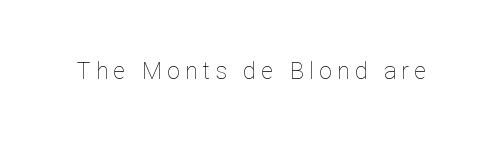
The image shows 23 px text type, upright; set unusually wide letter spacing (+0.23 em), not underlined.
